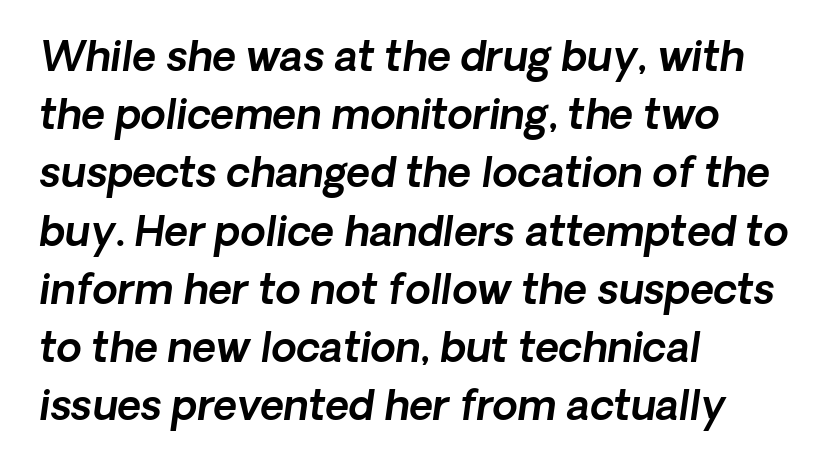
The image shows 41 px sans-serif type; set left-aligned, normal line spacing (1.42x), normal letter spacing, not underlined; a medium x-height.
